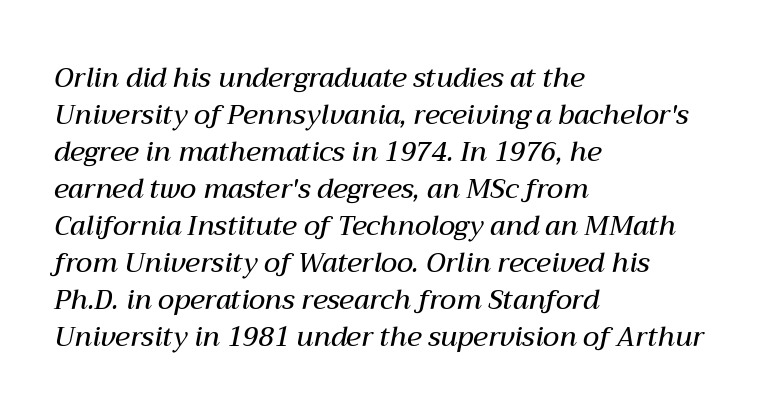
This sample uses plain, unmodified letter spacing. Casual observation: everything's shoved over to the left. The rendering applies a slant to the glyphs. Evenly set lines give the paragraph a standard silhouette. Check under the words: just untouched page. Emphasis by weight is partial: semibold.
